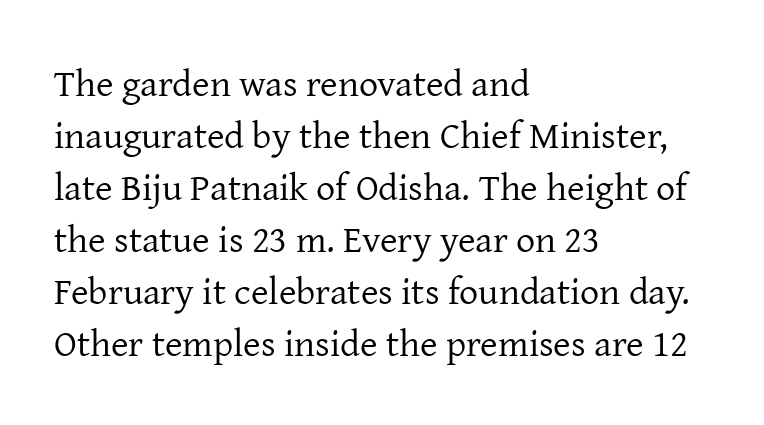
{"serif": "yes", "italic": "no", "bold": "no", "weight": "regular", "width": "normal", "stroke_contrast": "low", "x_height": "medium", "monospaced": "no", "underline": "no", "align": "left", "line_spacing": "normal", "line_spacing_ratio": 1.37, "letter_spacing": "normal", "letter_spacing_em": 0.0, "glyph_px": 38}
